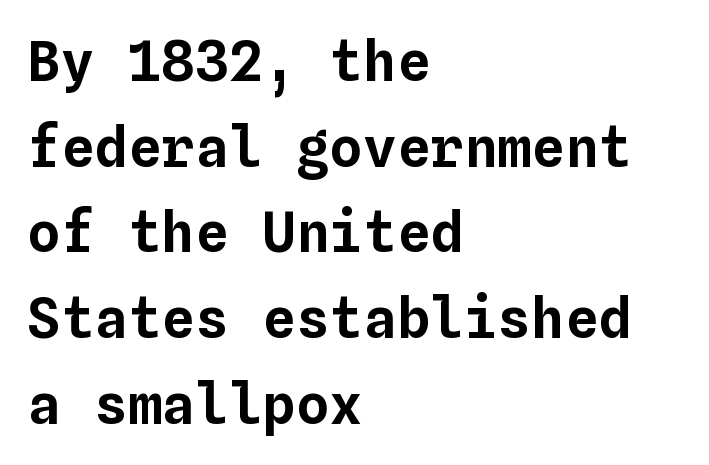
The image shows 56 px text type, upright, monospaced; set left-aligned, normal line spacing (1.53x), normal letter spacing, not underlined; low stroke contrast and a medium x-height.
